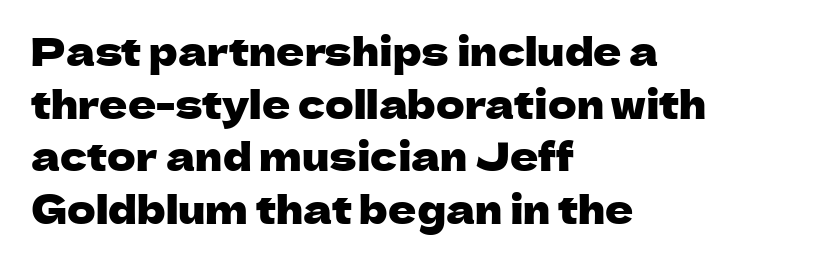
{"serif": "no", "italic": "no", "width": "normal", "stroke_contrast": "low", "x_height": "medium", "monospaced": "no", "underline": "no", "align": "left", "line_spacing": "normal", "line_spacing_ratio": 1.35, "letter_spacing": "normal", "letter_spacing_em": 0.0, "glyph_px": 39}
